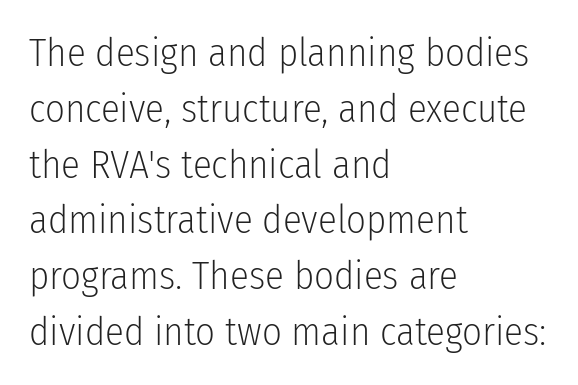
Spacing verdict: proportional, widths tailored to each character. Unlike italic type, these characters show no tilt at all. Leading: standard. Does the copy run flush right? No — it runs flush left.
